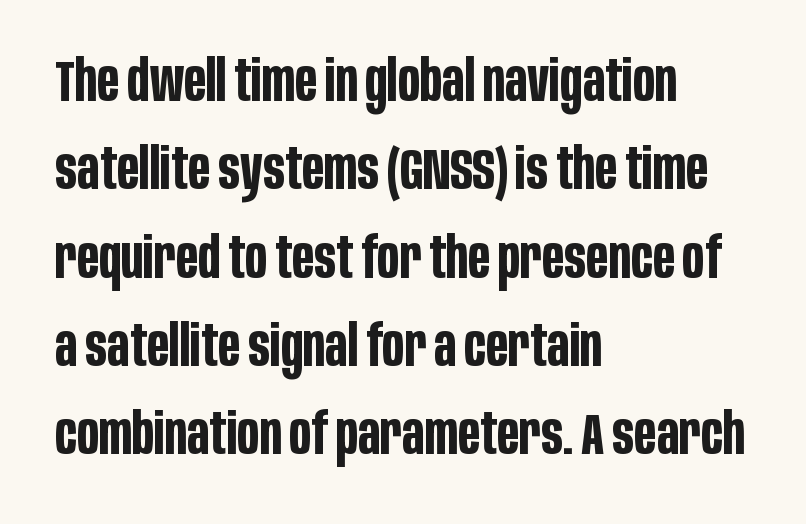
The image shows 57 px bold, condensed sans-serif type, upright; set left-aligned, normal line spacing (1.55x), normal letter spacing, not underlined; low stroke contrast and a large x-height.
